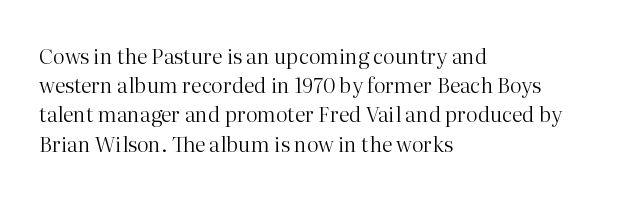
Q: Is the text bold? A: No.
Q: Is the text italic (slanted)? A: No, it is upright.
Q: Is the text underlined? A: No.
Q: How is the paragraph aligned? A: Left-aligned.
Q: Is the spacing between letters normal or unusually wide? A: Normal.
Q: Is the spacing between lines tight, normal or loose? A: Normal.
